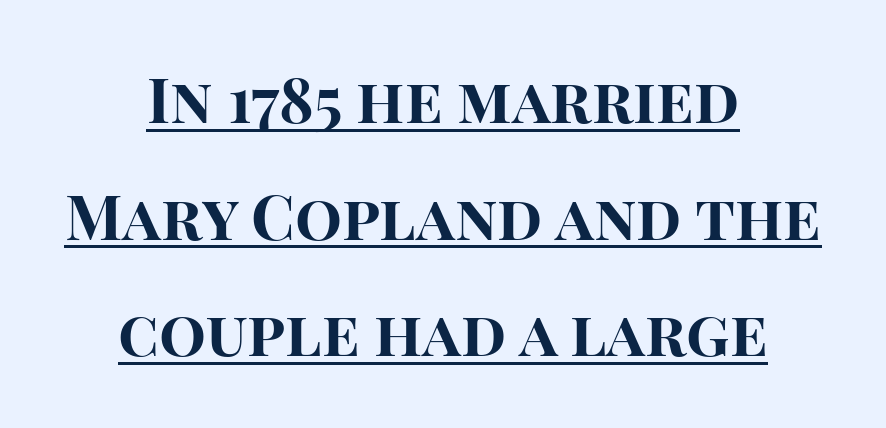
To sum up the face: it is a sans, with no serifs. Notice how the passage keeps no hard edge, just a central spine. Is there an underline? Yes — a line sits under the letters. As a designer I'd log this as weight 700, bold. The gaps between neighbouring characters are ordinary and unremarkable.
